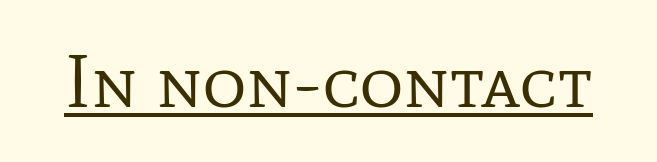
Q: Is the text bold? A: No.
Q: Is the text italic (slanted)? A: No, it is upright.
Q: Is the typeface a serif or a sans-serif typeface? A: Serif.
Q: Is the text underlined? A: Yes.
Q: Is the spacing between letters normal or unusually wide? A: Normal.
Q: Width (condensed, normal, or wide)? A: Normal.
Q: Stroke contrast? A: Low.
Q: x-height? A: Medium.
Q: Monospaced? A: No.
